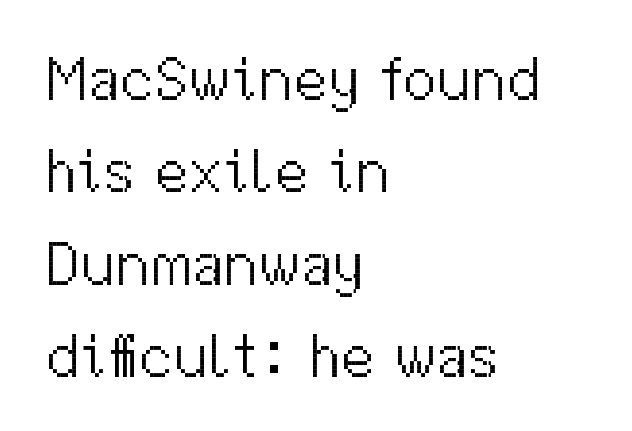
You could not count columns in this text — the font is proportionally spaced. Stroke thickness stays within the range of a standard reading face or lighter. The baseline area is clear. Normally led — the rows are evenly, conventionally spaced. The type sits square on the baseline with zero lean. Compared with typical body copy, the letter spacing here is the same.
